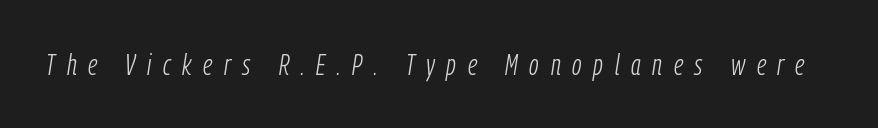
Observe the wide spacing: letters keep a clear distance from each other. Character widths vary here, with narrow letters taking less room than wide ones. Lines of text with bare space underneath. No heavy texture on the line: the type isn't bold.
